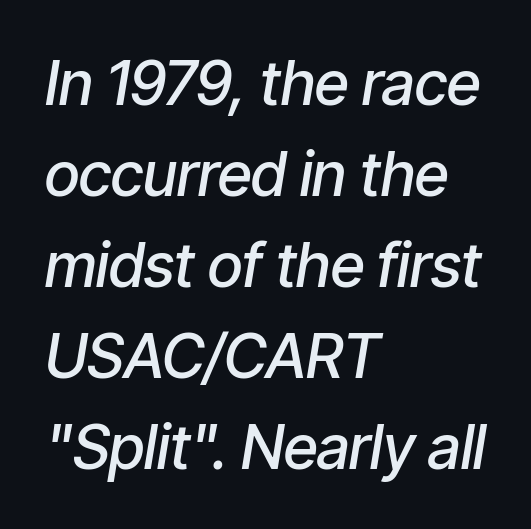
The lines sit at an ordinary, default distance from one another. Think of a printed novel: that variable character pitch is what you see here. Style check: oblique. Stems and bowls a touch heavier than normal — semibold.
